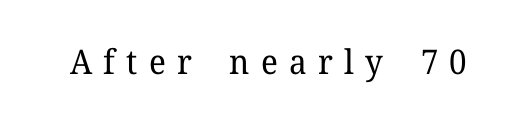
{"serif": "yes", "italic": "no", "bold": "no", "weight": "regular", "width": "normal", "stroke_contrast": "low", "x_height": "medium", "monospaced": "no", "underline": "no", "letter_spacing": "wide", "letter_spacing_em": 0.33, "glyph_px": 34}
